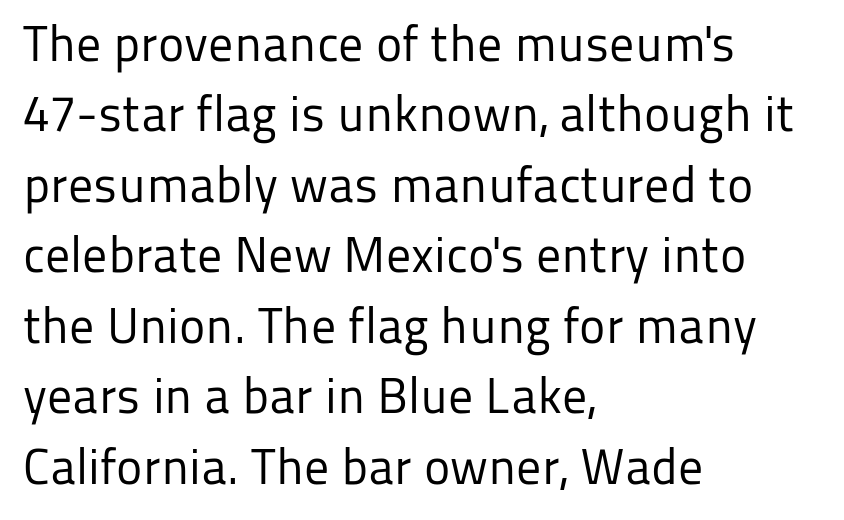
The image shows 50 px regular-weight sans-serif type, upright; set left-aligned, normal line spacing (1.41x), normal letter spacing, not underlined; low stroke contrast and a medium x-height.
